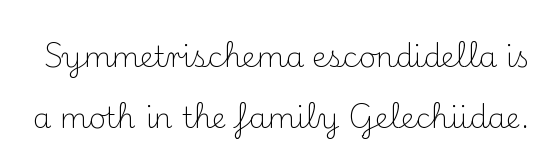
The image shows 29 px light serif type, upright; set loose line spacing (2.1x), normal letter spacing, not underlined; medium stroke contrast and a small x-height.
